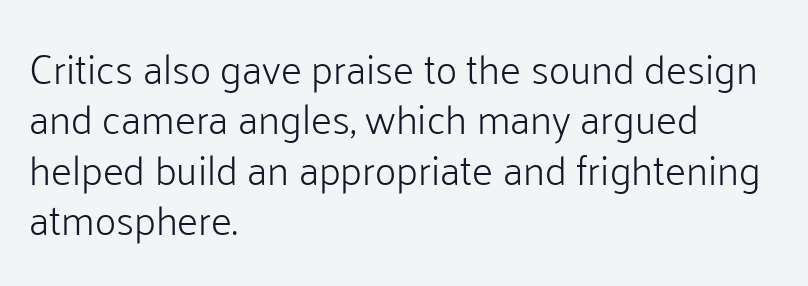
Q: Is the text bold? A: No.
Q: Is the text italic (slanted)? A: No, it is upright.
Q: Is the typeface a serif or a sans-serif typeface? A: Sans-serif.
Q: Is the text underlined? A: No.
Q: How is the paragraph aligned? A: Left-aligned.
Q: Is the spacing between letters normal or unusually wide? A: Normal.
Q: Width (condensed, normal, or wide)? A: Normal.
Q: Stroke contrast? A: Low.
Q: x-height? A: Medium.
Q: Monospaced? A: No.
